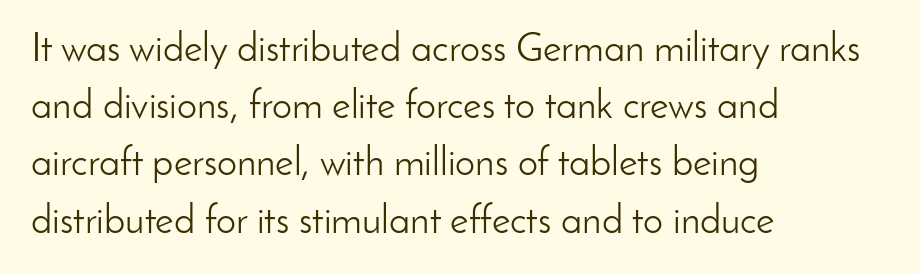
Vertical spacing — default. When letters stand straight like this, we call the style roman or upright. You could call the tracking neutral — neither tight nor loose. The rendering anchors every line to the left-hand side. The passage shown is typed in a proportional face where columns would drift. No word sits above an underline.
